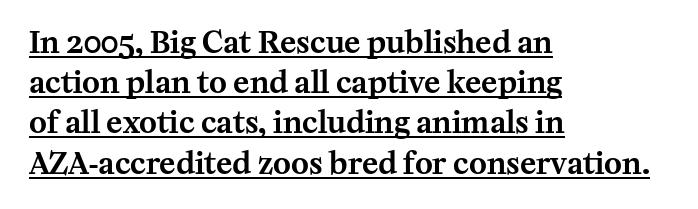
The image shows 30 px serif type, upright; set left-aligned, normal line spacing (1.34x), normal letter spacing, underlined; medium stroke contrast and a medium x-height.
